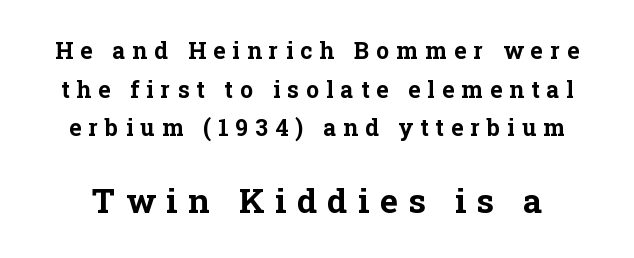
{"serif": "yes", "italic": "no", "bold": "yes", "weight": "bold", "width": "normal", "stroke_contrast": "low", "x_height": "medium", "monospaced": "no", "underline": "no", "line_spacing": "normal", "line_spacing_ratio": 1.68, "letter_spacing": "wide", "letter_spacing_em": 0.31, "larger_block": "second", "size_ratio": 1.48, "glyph_px": 34}
